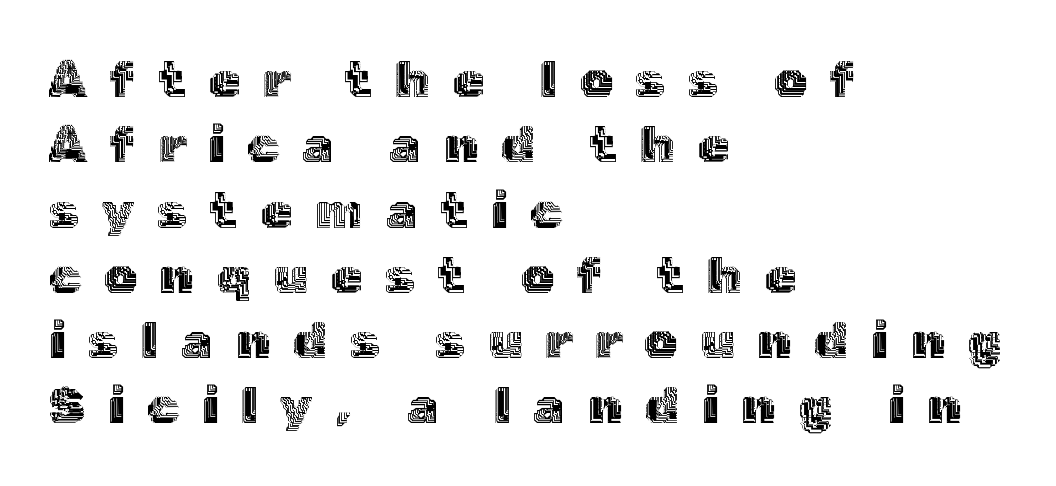
Is there any slant? The stems are plumb. Character widths vary here, with narrow letters taking less room than wide ones. The gaps between neighbouring characters are conspicuously large. Rows of type keep a routine distance in the vertical direction. Does the copy run flush right? No — it runs flush left. A bare baseline throughout the passage.
